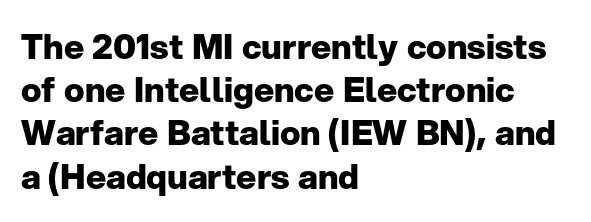
{"serif": "no", "italic": "no", "bold": "yes", "weight": "heavy", "width": "normal", "stroke_contrast": "low", "x_height": "medium", "monospaced": "no", "underline": "no", "align": "left", "line_spacing": "normal", "line_spacing_ratio": 1.27, "letter_spacing": "normal", "letter_spacing_em": 0.0, "glyph_px": 34}
